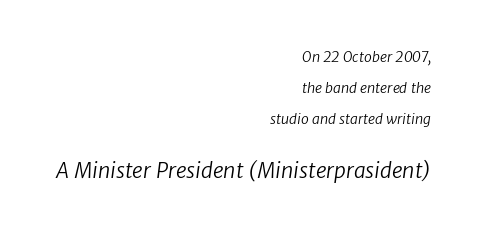
The image shows 21 px text type; set right-aligned, loose line spacing (2.2x), normal letter spacing, not underlined; the second (bottom) block is 1.5x larger.
